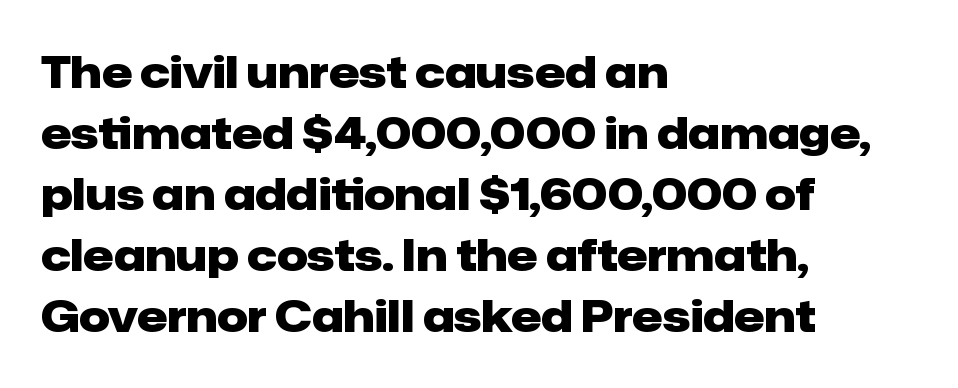
Q: Is the text bold? A: Yes.
Q: Is the text italic (slanted)? A: No, it is upright.
Q: Is the typeface a serif or a sans-serif typeface? A: Sans-serif.
Q: Is the text underlined? A: No.
Q: How is the paragraph aligned? A: Left-aligned.
Q: Is the spacing between letters normal or unusually wide? A: Normal.
Q: Is the spacing between lines tight, normal or loose? A: Normal.
Q: Width (condensed, normal, or wide)? A: Normal.
Q: Stroke contrast? A: Low.
Q: x-height? A: Medium.
Q: Monospaced? A: No.
